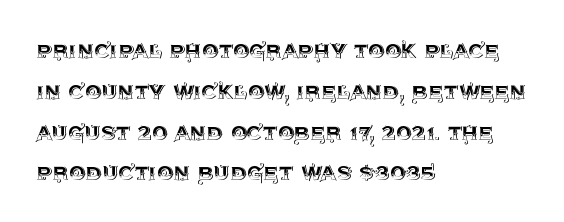
Q: Is the text italic (slanted)? A: No, it is upright.
Q: Is the text underlined? A: No.
Q: How is the paragraph aligned? A: Left-aligned.
Q: Is the spacing between letters normal or unusually wide? A: Normal.
Q: Is the spacing between lines tight, normal or loose? A: Normal.
